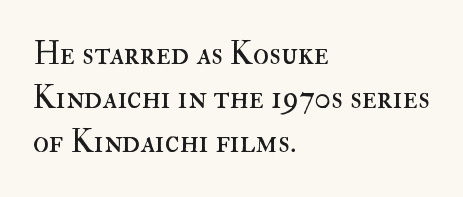
Q: Is the text bold? A: No.
Q: Is the text italic (slanted)? A: No, it is upright.
Q: Is the text underlined? A: No.
Q: How is the paragraph aligned? A: Left-aligned.
Q: Is the spacing between letters normal or unusually wide? A: Normal.
Q: Is the spacing between lines tight, normal or loose? A: Normal.
Q: Width (condensed, normal, or wide)? A: Normal.
Q: Stroke contrast? A: High.
Q: x-height? A: Small.
Q: Monospaced? A: No.
